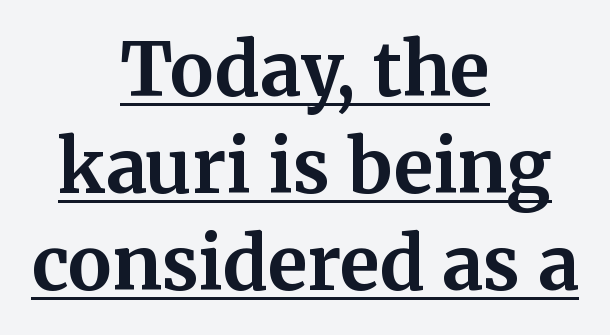
Q: Is the text bold? A: Yes.
Q: Is the text italic (slanted)? A: No, it is upright.
Q: Is the typeface a serif or a sans-serif typeface? A: Serif.
Q: Is the text underlined? A: Yes.
Q: How is the paragraph aligned? A: Centered.
Q: Is the spacing between letters normal or unusually wide? A: Normal.
Q: Is the spacing between lines tight, normal or loose? A: Normal.
Q: Width (condensed, normal, or wide)? A: Normal.
Q: Stroke contrast? A: Medium.
Q: x-height? A: Medium.
Q: Monospaced? A: No.
